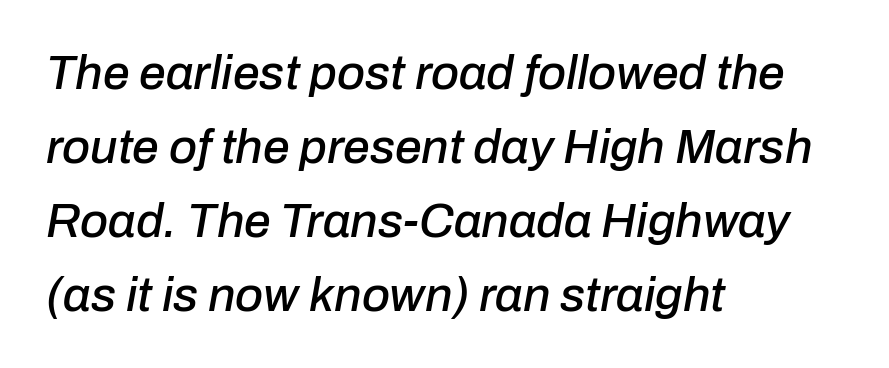
{"italic": "yes", "lean": "right", "slant_degrees": 10, "width": "normal", "stroke_contrast": "low", "x_height": "medium", "monospaced": "no", "underline": "no", "align": "left", "line_spacing": "normal", "line_spacing_ratio": 1.54, "letter_spacing": "normal", "letter_spacing_em": 0.0, "glyph_px": 48}
